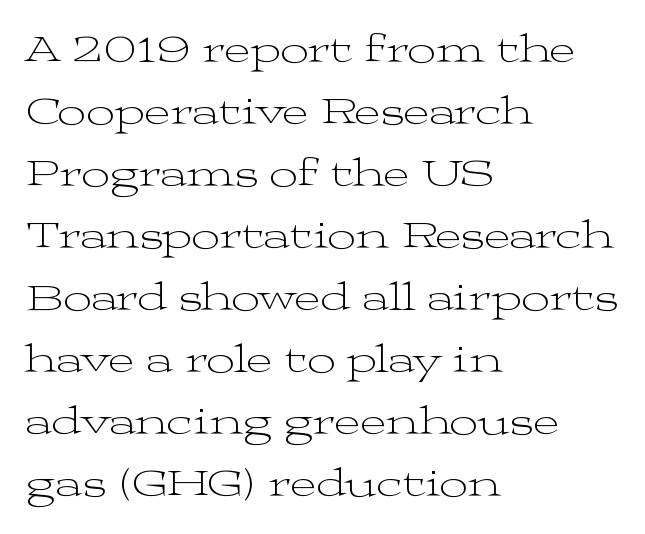
{"serif": "yes", "italic": "no", "bold": "no", "weight": "light", "width": "wide", "stroke_contrast": "medium", "x_height": "medium", "monospaced": "no", "underline": "no", "align": "left", "line_spacing": "normal", "line_spacing_ratio": 1.55, "letter_spacing": "normal", "letter_spacing_em": 0.0, "glyph_px": 40}
